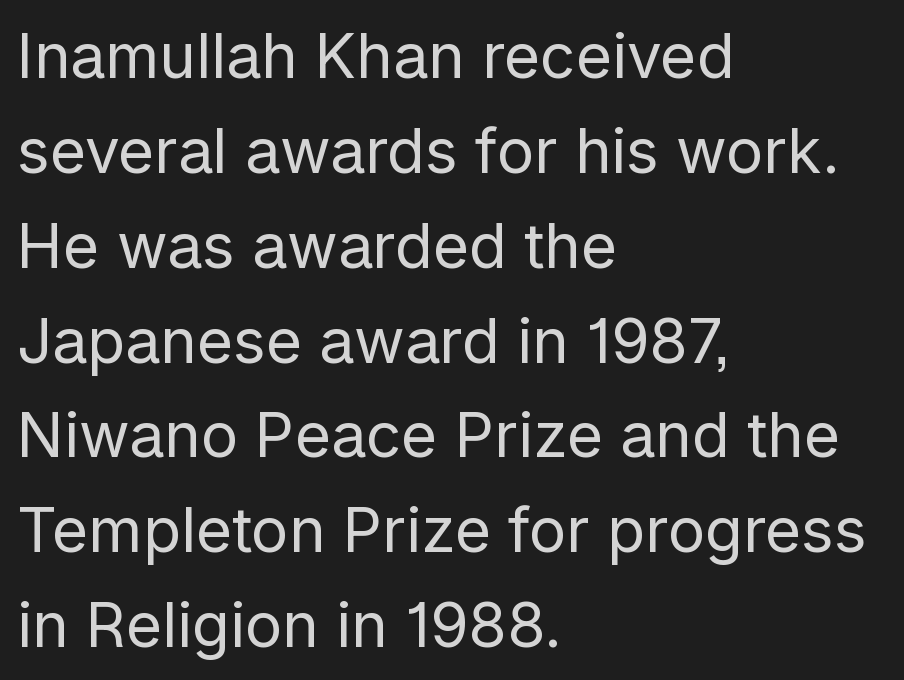
Here the designer chose a conventional face with non-uniform glyph widths. Descender tails drop into unmarked territory. Does the leading feel generous? No, just average. A roman cut, with each character standing at attention. Does the type have serifs? No, each stem ends abruptly.
